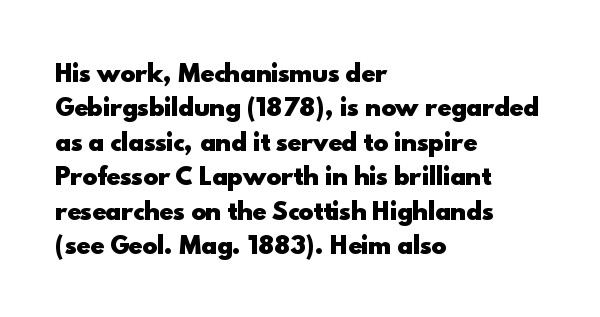
Q: Is the text bold? A: Yes.
Q: Is the text italic (slanted)? A: No, it is upright.
Q: Is the text underlined? A: No.
Q: How is the paragraph aligned? A: Left-aligned.
Q: Is the spacing between letters normal or unusually wide? A: Normal.
Q: Is the spacing between lines tight, normal or loose? A: Normal.
